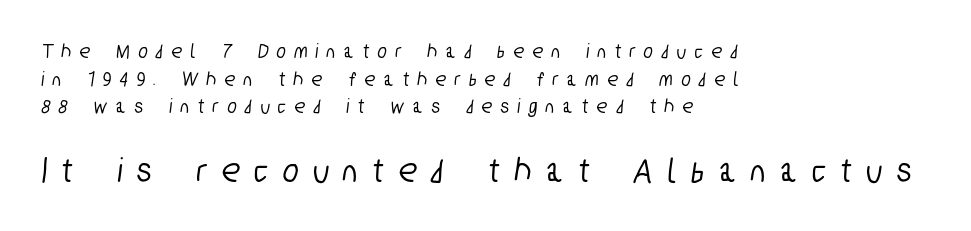
{"serif": "no", "width": "condensed", "stroke_contrast": "low", "x_height": "medium", "monospaced": "no", "underline": "no", "align": "left", "line_spacing": "normal", "line_spacing_ratio": 1.32, "letter_spacing": "wide", "letter_spacing_em": 0.43, "larger_block": "second", "size_ratio": 1.71, "glyph_px": 36}
